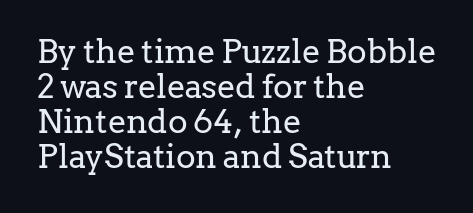
The rag falls on the right side of this text block. The vertical gap from one line to the next is small. The rendering shows small feet on the letterforms — a serif design. The rendering uses natural spacing where letterforms have individual widths. Italic: no, the glyphs are upright roman. Think standard paragraph weight, or any step lighter than that.
